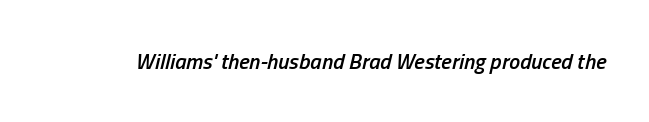
{"italic": "yes", "lean": "right", "slant_degrees": 13, "bold": "semi", "underline": "no", "letter_spacing": "normal", "letter_spacing_em": 0.0, "glyph_px": 22}
